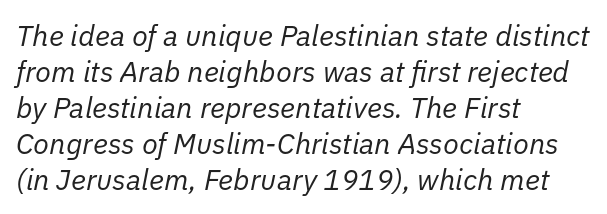
{"italic": "yes", "lean": "right", "slant_degrees": 11, "bold": "no", "weight": "regular", "width": "normal", "stroke_contrast": "low", "x_height": "medium", "monospaced": "no", "underline": "no", "align": "left", "line_spacing_ratio": 1.24, "letter_spacing": "normal", "letter_spacing_em": 0.0, "glyph_px": 29}
